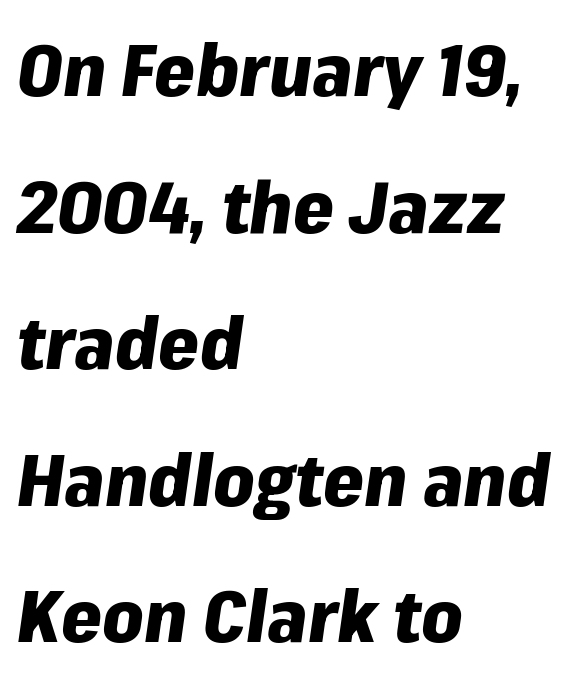
Q: Is the text bold? A: Yes.
Q: Is the text italic (slanted)? A: Yes, it leans right by about 8 degrees.
Q: Is the text underlined? A: No.
Q: How is the paragraph aligned? A: Left-aligned.
Q: Is the spacing between letters normal or unusually wide? A: Normal.
Q: Width (condensed, normal, or wide)? A: Normal.
Q: Stroke contrast? A: Low.
Q: x-height? A: Medium.
Q: Monospaced? A: No.
